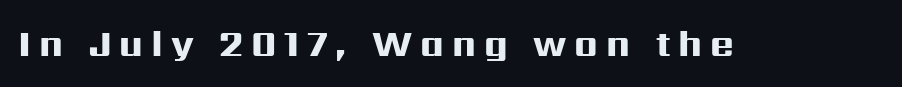
Q: Is the text bold? A: Yes.
Q: Is the text italic (slanted)? A: No, it is upright.
Q: Is the typeface a serif or a sans-serif typeface? A: Sans-serif.
Q: Is the text underlined? A: No.
Q: Is the spacing between letters normal or unusually wide? A: Unusually wide.
Q: Width (condensed, normal, or wide)? A: Wide.
Q: Stroke contrast? A: High.
Q: x-height? A: Medium.
Q: Monospaced? A: No.
